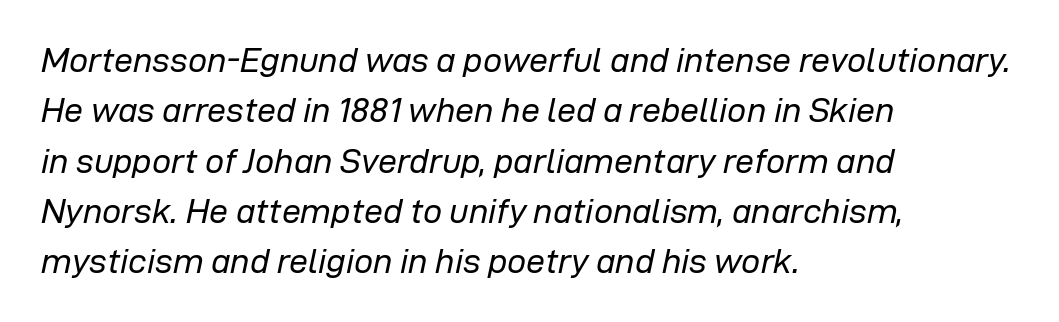
Default kerning and tracking; the words read as compact shapes. Line spacing here is normal. Unmarked baselines from the first word to the last. Caption: face not bold, strokes unweighted. Is the block centered? No — it sits flush against the left margin.
